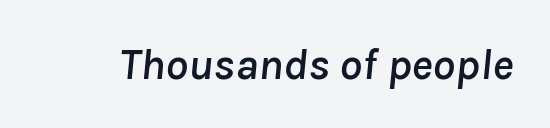
{"italic": "yes", "lean": "right", "slant_degrees": 8, "width": "normal", "stroke_contrast": "low", "x_height": "medium", "monospaced": "no", "underline": "no", "letter_spacing": "normal", "letter_spacing_em": 0.0, "glyph_px": 45}
